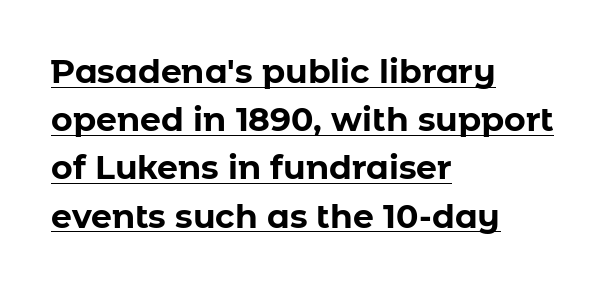
{"serif": "no", "italic": "no", "bold": "yes", "weight": "bold", "width": "normal", "stroke_contrast": "low", "x_height": "medium", "monospaced": "no", "underline": "yes", "align": "left", "line_spacing": "normal", "line_spacing_ratio": 1.46, "letter_spacing": "normal", "letter_spacing_em": 0.0, "glyph_px": 33}
